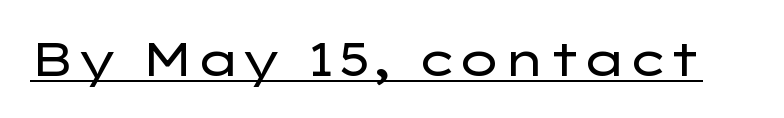
Q: Is the text bold? A: No.
Q: Is the text italic (slanted)? A: No, it is upright.
Q: Is the typeface a serif or a sans-serif typeface? A: Sans-serif.
Q: Is the text underlined? A: Yes.
Q: Is the spacing between letters normal or unusually wide? A: Normal.
Q: Width (condensed, normal, or wide)? A: Wide.
Q: Stroke contrast? A: Low.
Q: x-height? A: Medium.
Q: Monospaced? A: No.
